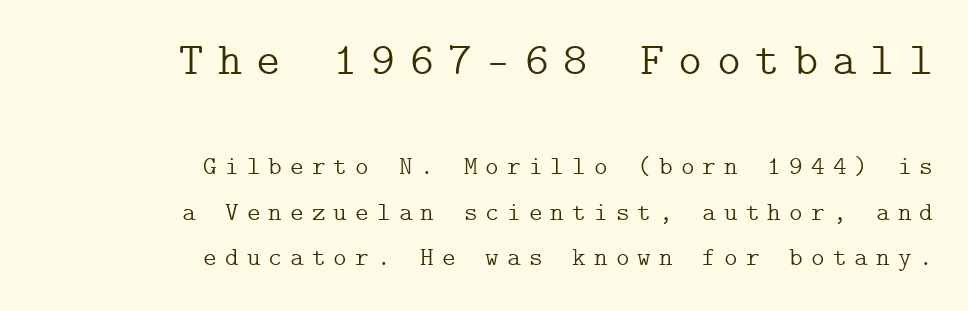
The composition opens big and finishes small. Someone cranked the tracking dial way up on this one. Note: serifs present on the glyphs. Does the lettering tilt? It doesn't — this is upright. Weight: regular or lighter. Underlining? Definitely not there.
